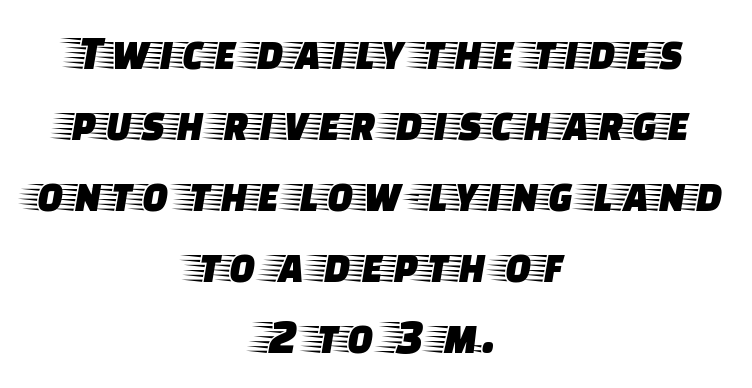
Q: Is the text italic (slanted)? A: Yes.
Q: Is the typeface a serif or a sans-serif typeface? A: Serif.
Q: Is the text underlined? A: No.
Q: How is the paragraph aligned? A: Centered.
Q: Is the spacing between letters normal or unusually wide? A: Normal.
Q: Is the spacing between lines tight, normal or loose? A: Normal.
Q: Width (condensed, normal, or wide)? A: Wide.
Q: Stroke contrast? A: Low.
Q: x-height? A: Large.
Q: Monospaced? A: No.
